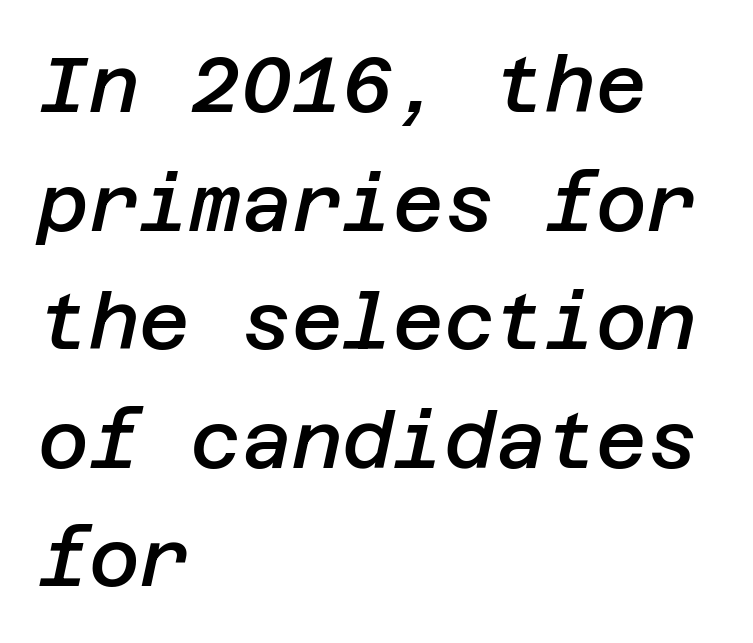
The image shows 78 px semibold type, italic (leaning right); set left-aligned, normal line spacing (1.52x), normal letter spacing, not underlined; low stroke contrast and a large x-height.
